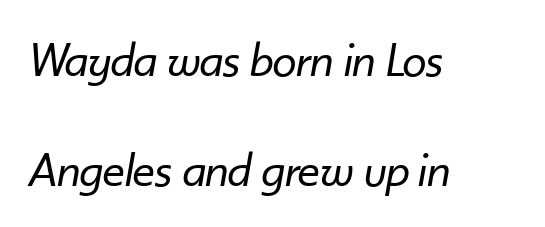
The image shows 49 px regular-weight type, italic (leaning right); set left-aligned, loose line spacing (2.24x), normal letter spacing, not underlined; low stroke contrast and a small x-height.
